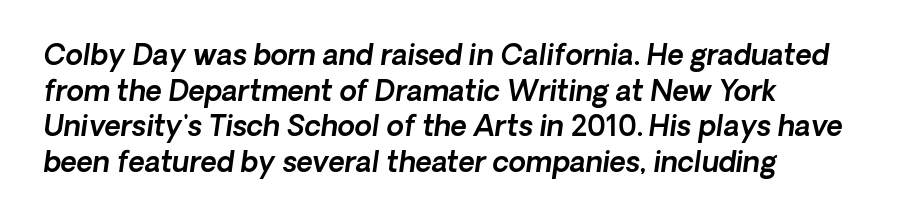
The image shows 28 px sans-serif type; set left-aligned, normal line spacing (1.27x), normal letter spacing, not underlined; a medium x-height.
